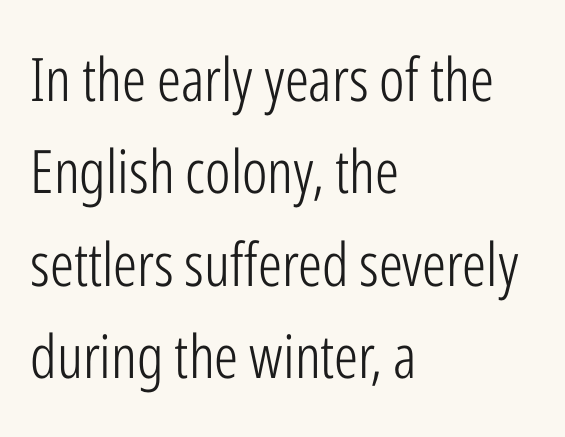
Each row of text sits above clean, open space. Vertical spacing — default. This sample is left-justified, so line endings fall wherever the words run out. Each stroke keeps to a modest, everyday thickness or less. The letters carry no serifs — their stems end cleanly without finishing strokes. You can tell it's not italic because the verticals are truly vertical.
